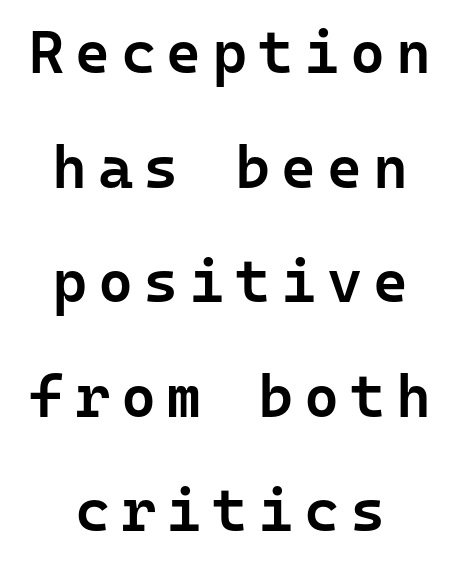
{"serif": "no", "italic": "no", "bold": "semi", "weight": "semibold", "width": "normal", "stroke_contrast": "low", "x_height": "medium", "monospaced": "yes", "underline": "no", "align": "center", "line_spacing": "loose", "line_spacing_ratio": 1.91, "glyph_px": 60}
